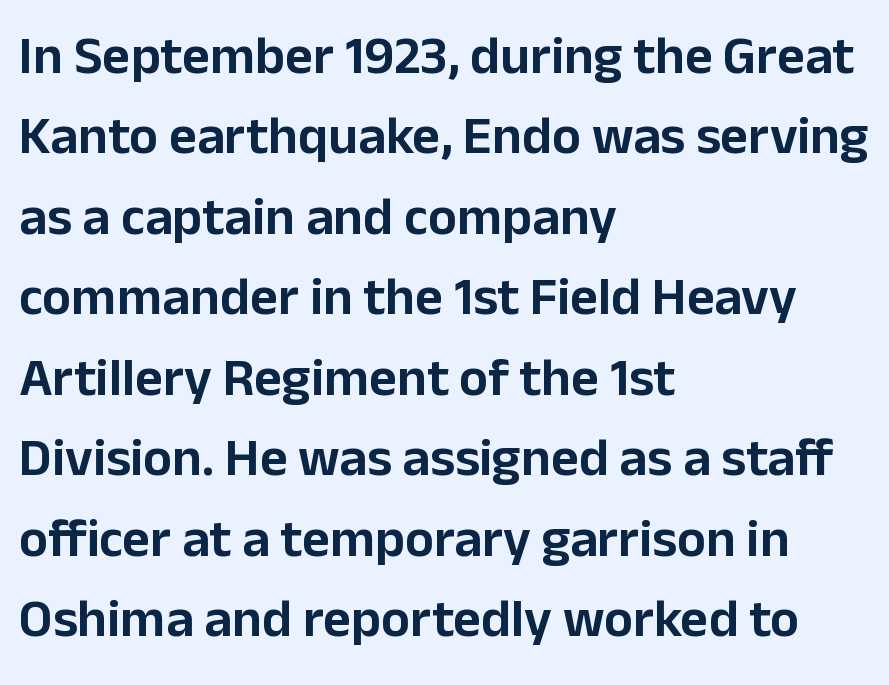
Anything drawn beneath the words? Only blank space. The letters advance in unequal steps, a hallmark of proportional type. This rendering employs a face without finishing strokes, i.e., a sans-serif. This block has exactly the height ordinary leading produces.
